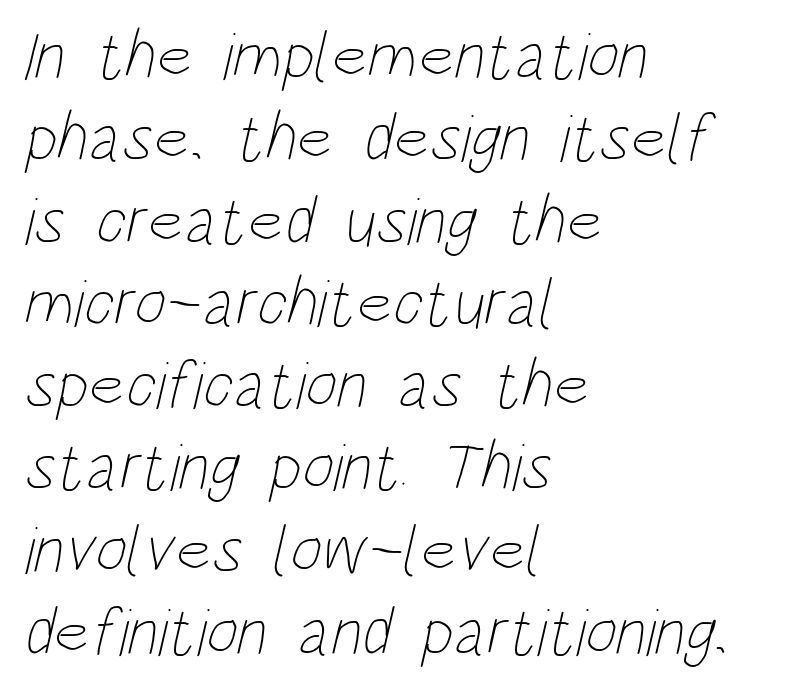
Spacing between characters is what you'd get straight out of the box. Is the block centered? No — it sits flush against the left margin. Letters rest on an invisible, unmarked baseline. This reads as an unemphasized weight, regular at the heaviest.
